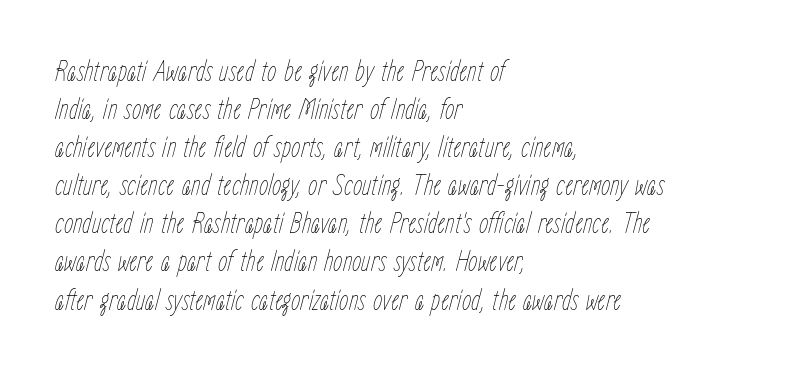
The image shows 30 px thin, condensed type, italic (leaning right); set left-aligned, normal line spacing (1.27x), normal letter spacing, not underlined; low stroke contrast and a medium x-height.
